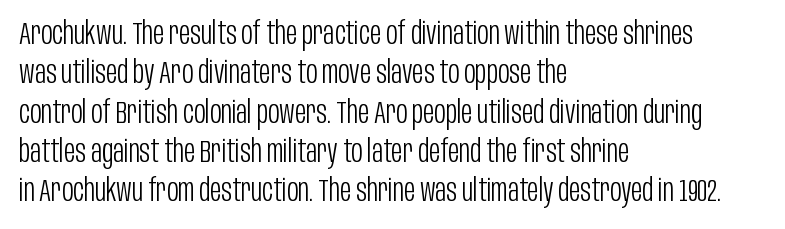
Q: Is the text bold? A: No.
Q: Is the text italic (slanted)? A: No, it is upright.
Q: Is the typeface a serif or a sans-serif typeface? A: Sans-serif.
Q: Is the text underlined? A: No.
Q: How is the paragraph aligned? A: Left-aligned.
Q: Is the spacing between letters normal or unusually wide? A: Normal.
Q: Is the spacing between lines tight, normal or loose? A: Normal.
Q: Width (condensed, normal, or wide)? A: Condensed.
Q: Stroke contrast? A: Low.
Q: x-height? A: Large.
Q: Monospaced? A: No.
